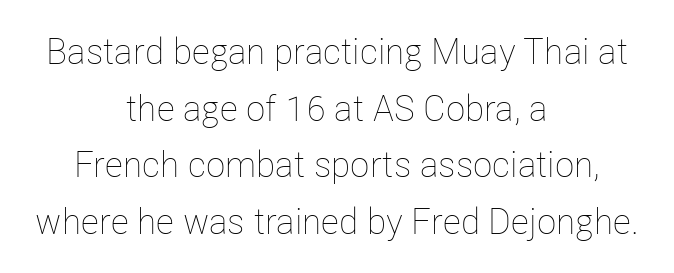
The paragraph shown floats in the horizontal middle. Characters remain perfectly vertical along every line. A clean baseline with only descenders dipping below it. The letters advance in unequal steps, a hallmark of proportional type.
